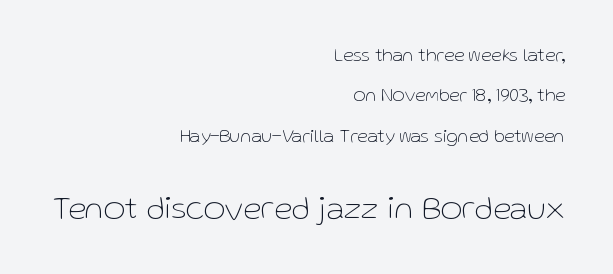
How are the letters spaced? Ordinarily, with no added tracking. Ordinary non-slanted type is in use. The rendering uses natural spacing where letterforms have individual widths. The letters look calm and open, with moderate or lighter stems.
